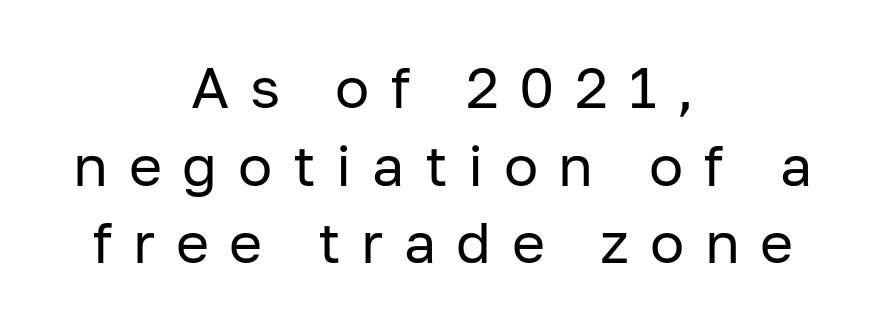
The image shows 57 px regular-weight sans-serif type, upright; set centered, normal line spacing (1.36x), unusually wide letter spacing (+0.36 em), not underlined; low stroke contrast and a medium x-height.
